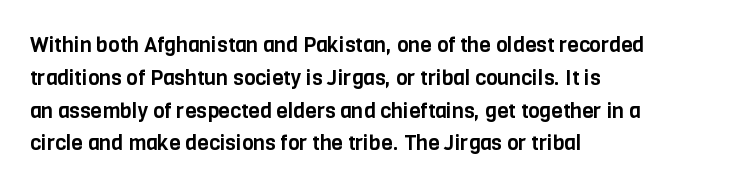
Q: Is the text italic (slanted)? A: No, it is upright.
Q: Is the text underlined? A: No.
Q: How is the paragraph aligned? A: Left-aligned.
Q: Is the spacing between letters normal or unusually wide? A: Normal.
Q: Is the spacing between lines tight, normal or loose? A: Normal.
